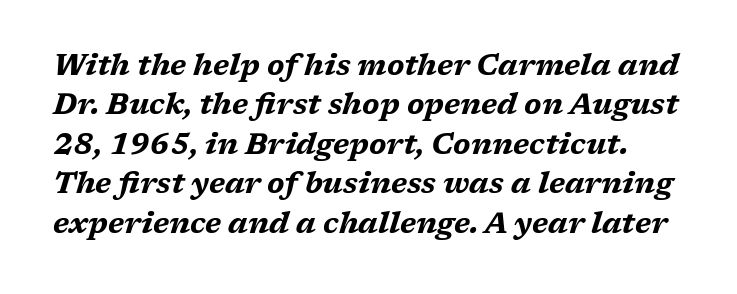
{"italic": "yes", "lean": "right", "slant_degrees": 17, "bold": "yes", "weight": "bold", "width": "wide", "stroke_contrast": "medium", "x_height": "medium", "monospaced": "no", "underline": "no", "line_spacing": "normal", "line_spacing_ratio": 1.36, "letter_spacing": "normal", "letter_spacing_em": 0.0, "glyph_px": 29}
